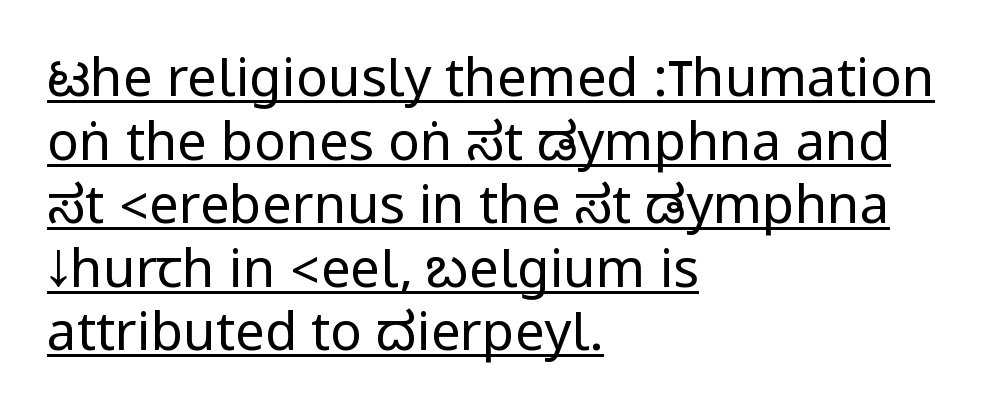
Q: Is the text bold? A: No.
Q: Is the text italic (slanted)? A: No, it is upright.
Q: Is the typeface a serif or a sans-serif typeface? A: Sans-serif.
Q: Is the text underlined? A: Yes.
Q: How is the paragraph aligned? A: Left-aligned.
Q: Is the spacing between letters normal or unusually wide? A: Normal.
Q: Width (condensed, normal, or wide)? A: Condensed.
Q: Stroke contrast? A: Low.
